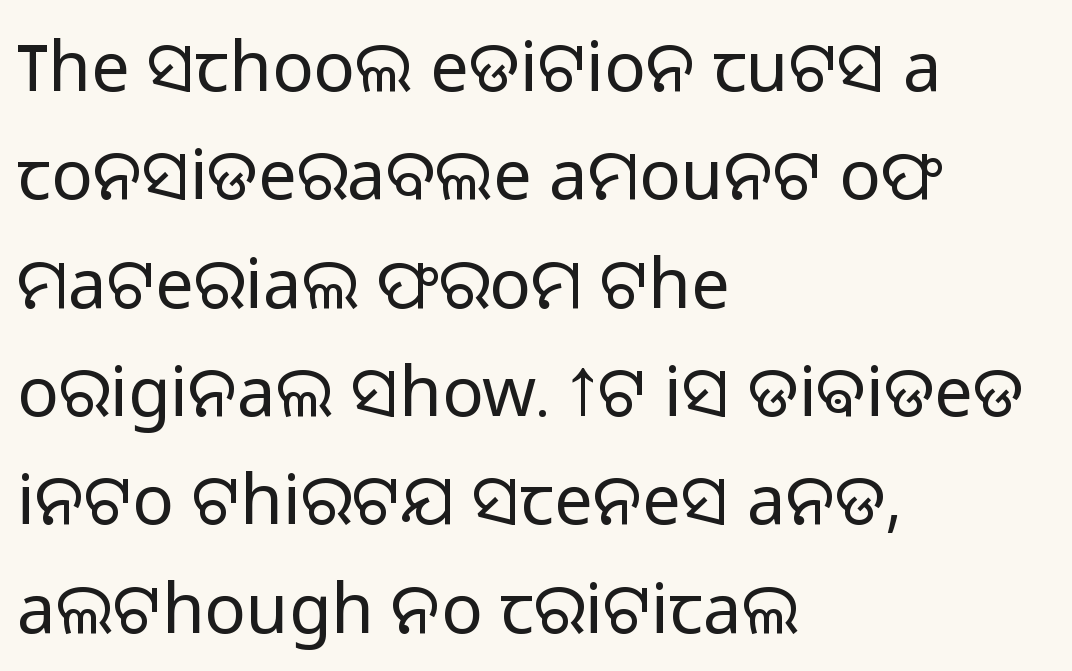
The image shows 69 px light sans-serif type, upright; set left-aligned, normal line spacing (1.57x), normal letter spacing, not underlined; low stroke contrast and a medium x-height.
